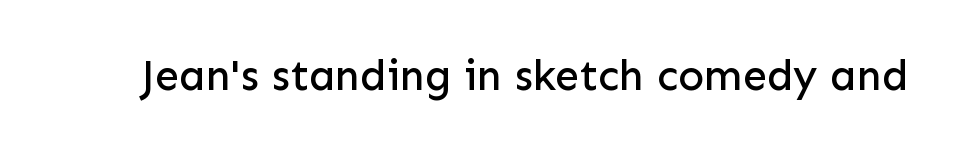
{"serif": "no", "italic": "no", "width": "normal", "stroke_contrast": "low", "x_height": "medium", "monospaced": "no", "underline": "no", "letter_spacing": "normal", "letter_spacing_em": 0.0, "glyph_px": 43}
